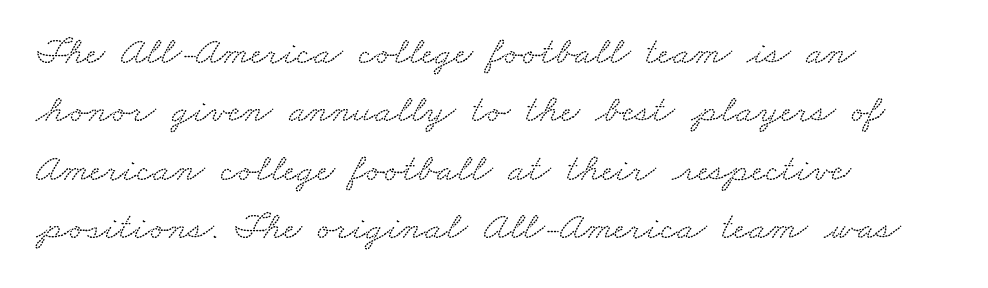
The block of text has a typical density, with ordinary space between rows. Varying glyph widths throughout — classic text-font behaviour. The lines in this sample share a left origin and differ only in where they stop. The glyphs in this specimen are seriffed.
